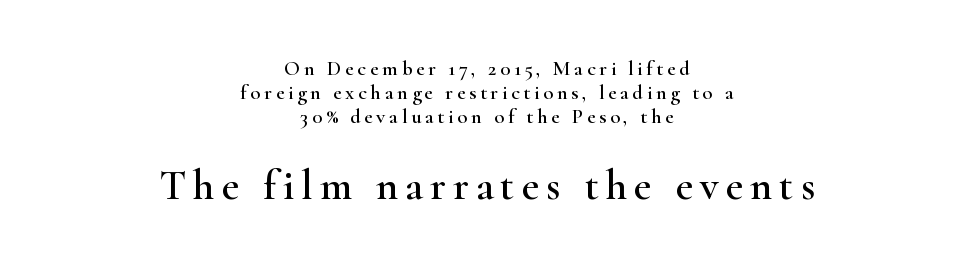
{"serif": "yes", "italic": "no", "width": "wide", "stroke_contrast": "high", "x_height": "small", "monospaced": "no", "underline": "no", "align": "center", "line_spacing": "tight", "line_spacing_ratio": 1.14, "larger_block": "second", "size_ratio": 2.0, "glyph_px": 42}
